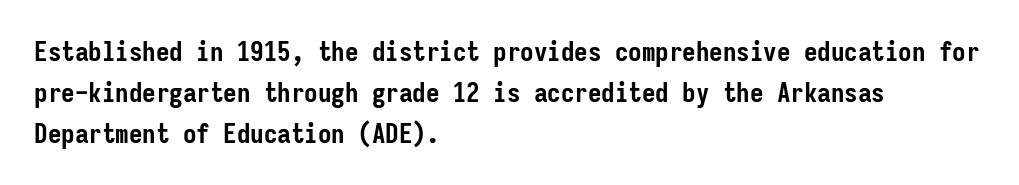
The image shows 27 px bold type, upright; set left-aligned, normal line spacing (1.51x), normal letter spacing, not underlined.
